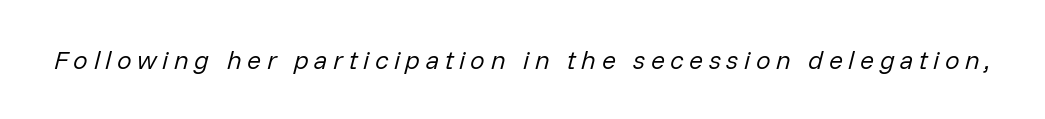
{"italic": "yes", "lean": "right", "slant_degrees": 14, "bold": "no", "underline": "no", "letter_spacing": "wide", "letter_spacing_em": 0.21, "glyph_px": 26}
